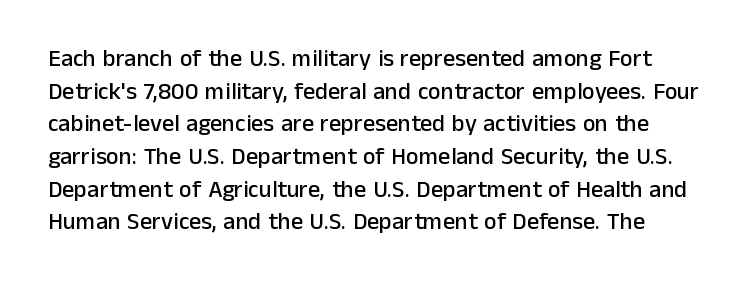
Q: Is the text italic (slanted)? A: No, it is upright.
Q: Is the text underlined? A: No.
Q: Is the spacing between letters normal or unusually wide? A: Normal.
Q: Is the spacing between lines tight, normal or loose? A: Normal.
